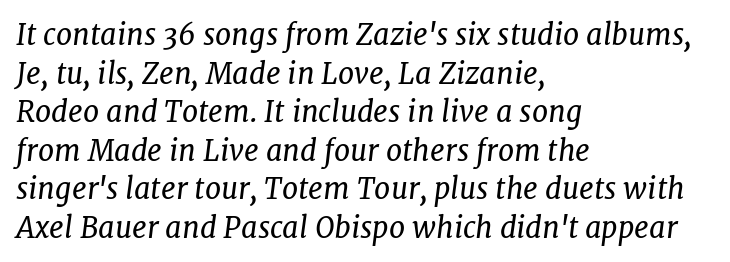
Q: Is the text bold? A: No.
Q: Is the text italic (slanted)? A: Yes, it leans right by about 7 degrees.
Q: Is the typeface a serif or a sans-serif typeface? A: Serif.
Q: Is the text underlined? A: No.
Q: How is the paragraph aligned? A: Left-aligned.
Q: Is the spacing between letters normal or unusually wide? A: Normal.
Q: Is the spacing between lines tight, normal or loose? A: Normal.
Q: Width (condensed, normal, or wide)? A: Normal.
Q: Stroke contrast? A: Low.
Q: x-height? A: Medium.
Q: Monospaced? A: No.
